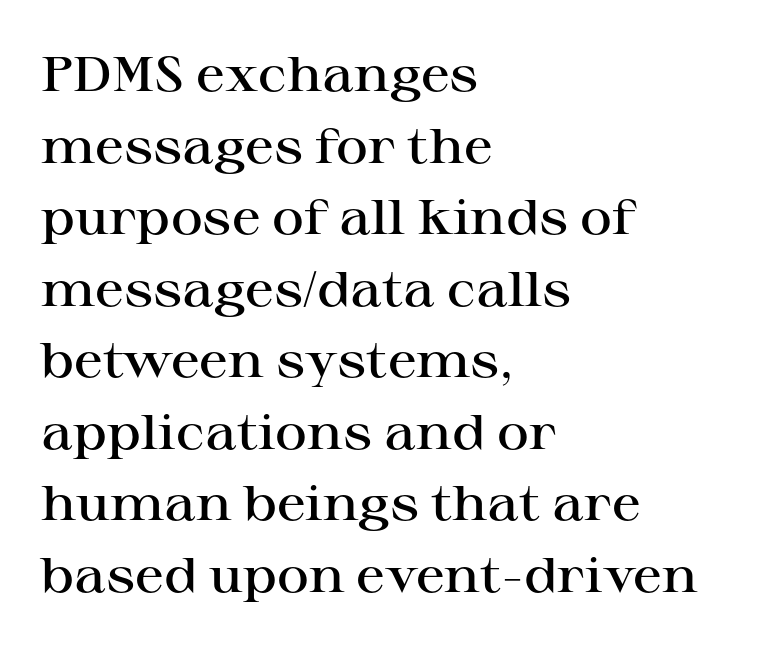
The image shows 49 px semibold, wide serif type, upright; set left-aligned, normal line spacing (1.46x), normal letter spacing, not underlined; high stroke contrast and a medium x-height.
